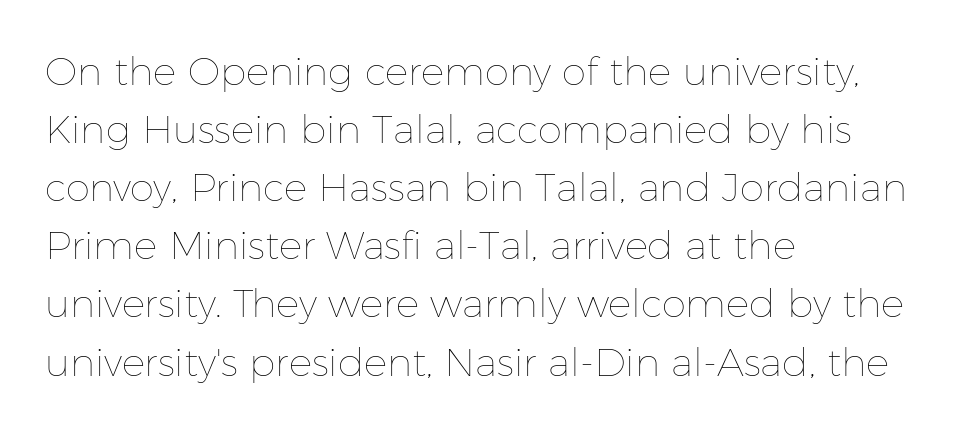
The image shows 39 px thin type, upright; set left-aligned, normal line spacing (1.49x), normal letter spacing, not underlined; low stroke contrast and a medium x-height.
